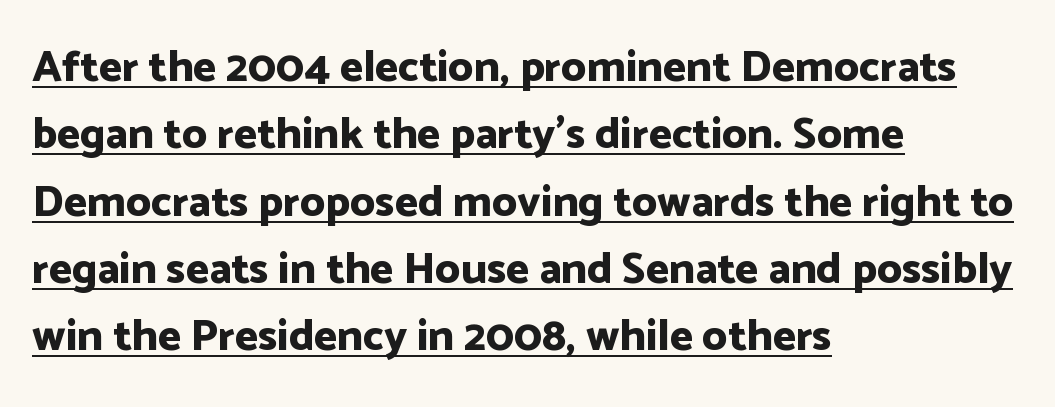
The image shows 44 px bold sans-serif type, upright; set left-aligned, normal line spacing (1.53x), normal letter spacing, underlined; low stroke contrast and a medium x-height.
